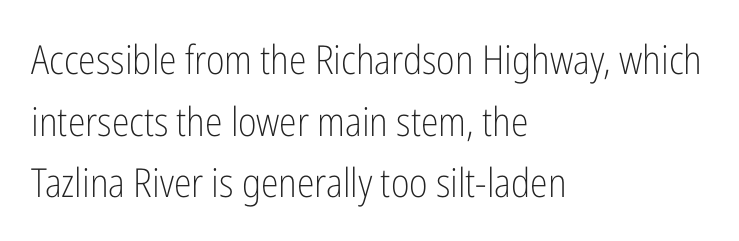
{"serif": "no", "italic": "no", "bold": "no", "weight": "light", "width": "condensed", "stroke_contrast": "low", "x_height": "medium", "monospaced": "no", "underline": "no", "align": "left", "line_spacing": "normal", "line_spacing_ratio": 1.54, "letter_spacing": "normal", "letter_spacing_em": 0.0, "glyph_px": 40}
